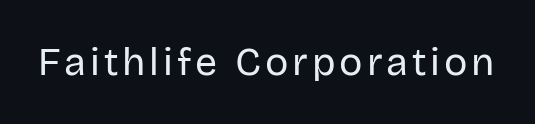
{"serif": "no", "italic": "no", "bold": "no", "weight": "regular", "width": "normal", "stroke_contrast": "low", "x_height": "large", "monospaced": "no", "underline": "no", "glyph_px": 39}
